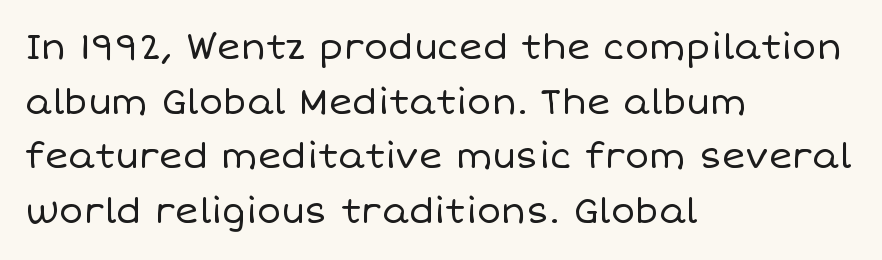
{"italic": "no", "bold": "no", "weight": "regular", "width": "normal", "stroke_contrast": "low", "x_height": "large", "monospaced": "no", "underline": "no", "align": "left", "line_spacing": "normal", "line_spacing_ratio": 1.52, "letter_spacing": "normal", "letter_spacing_em": 0.0, "glyph_px": 36}
